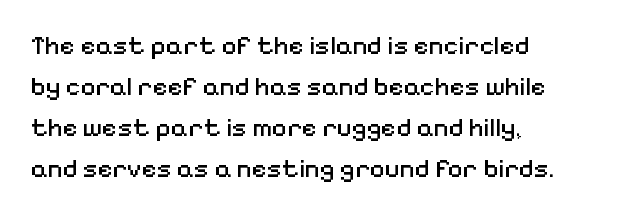
Q: Is the text bold? A: No.
Q: Is the text italic (slanted)? A: No, it is upright.
Q: Is the text underlined? A: No.
Q: How is the paragraph aligned? A: Left-aligned.
Q: Is the spacing between letters normal or unusually wide? A: Normal.
Q: Is the spacing between lines tight, normal or loose? A: Normal.
